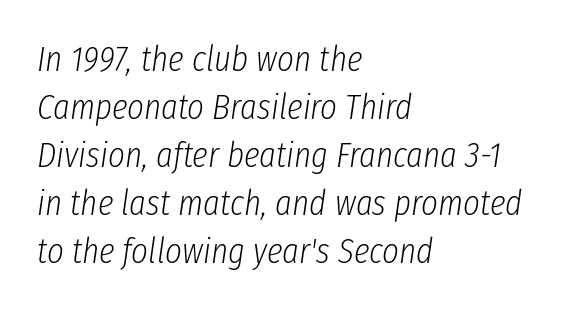
The letterforms sit at book weight or below. This sample uses plain, unmodified letter spacing. Any mark beneath the type? The region is blank. These lines sit exactly where default settings would place them.
